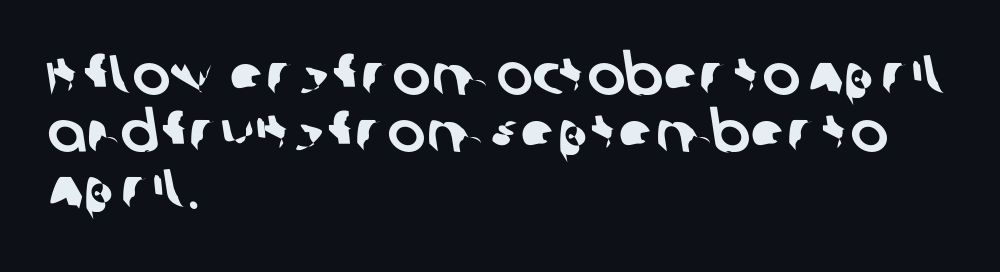
{"serif": "no", "width": "normal", "stroke_contrast": "low", "x_height": "large", "monospaced": "no", "underline": "no", "align": "left", "line_spacing": "tight", "line_spacing_ratio": 1.0, "letter_spacing": "normal", "letter_spacing_em": 0.0, "glyph_px": 57}
